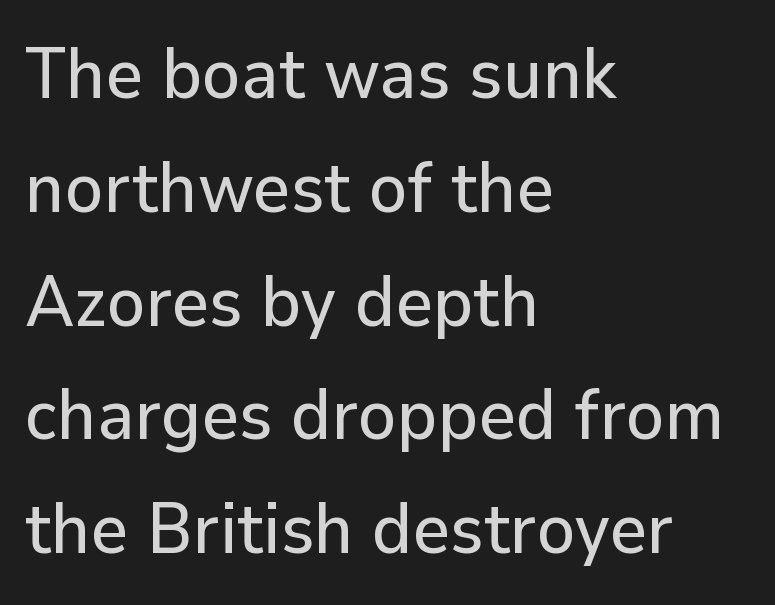
Tall strokes in this sample are plumb rather than angled. Think of a printed novel: that variable character pitch is what you see here. Nobody drew a line under any word here. Each letter's strokes conclude bluntly, with no projecting serifs. Notice how descenders clear the ascenders below comfortably — that's standard leading. Does the copy run flush right? No — it runs flush left.
